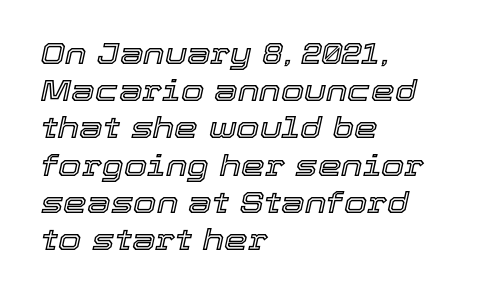
{"italic": "yes", "lean": "right", "slant_degrees": 12, "width": "normal", "x_height": "medium", "monospaced": "no", "underline": "no", "align": "left", "line_spacing_ratio": 1.24, "letter_spacing": "normal", "letter_spacing_em": 0.0, "glyph_px": 30}
